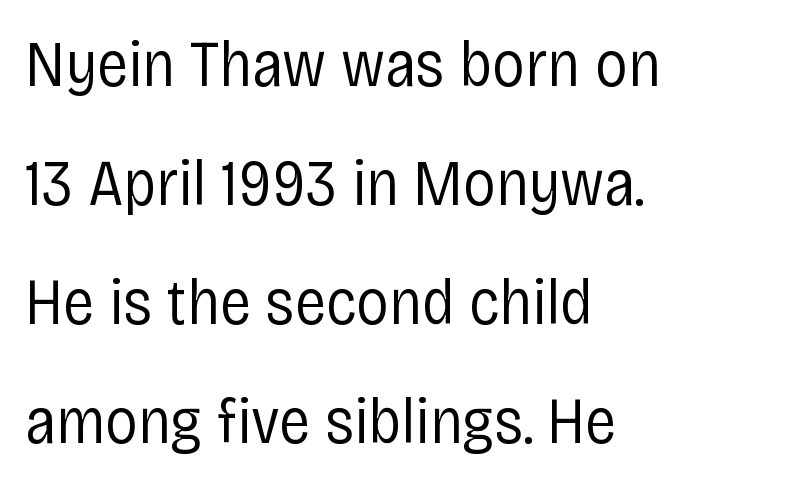
{"serif": "no", "italic": "no", "bold": "no", "weight": "regular", "width": "condensed", "stroke_contrast": "low", "x_height": "large", "monospaced": "no", "underline": "no", "align": "left", "line_spacing_ratio": 1.83, "letter_spacing": "normal", "letter_spacing_em": 0.0, "glyph_px": 65}
